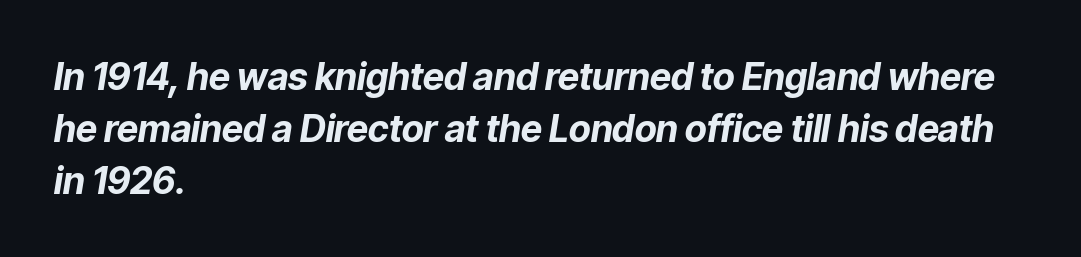
{"italic": "yes", "lean": "right", "slant_degrees": 9, "bold": "yes", "weight": "bold", "width": "normal", "stroke_contrast": "low", "x_height": "medium", "monospaced": "no", "underline": "no", "align": "left", "line_spacing": "normal", "line_spacing_ratio": 1.4, "letter_spacing": "normal", "letter_spacing_em": 0.0, "glyph_px": 37}
